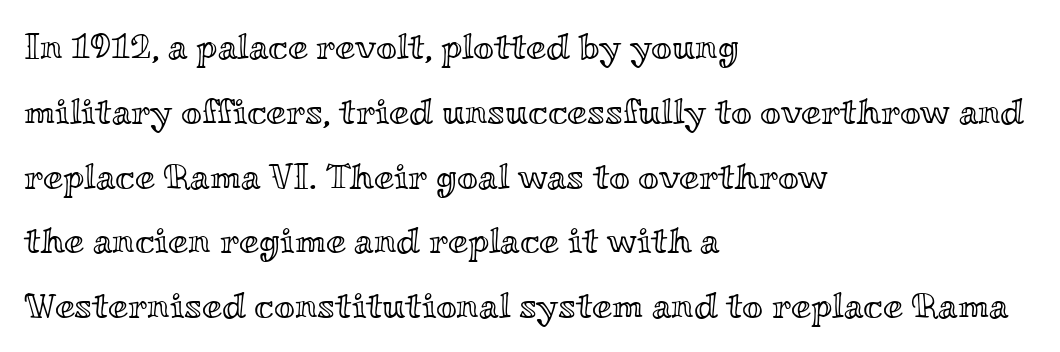
The image shows 36 px wide type, upright; set left-aligned, line spacing 1.8x, normal letter spacing, not underlined; a small x-height.
